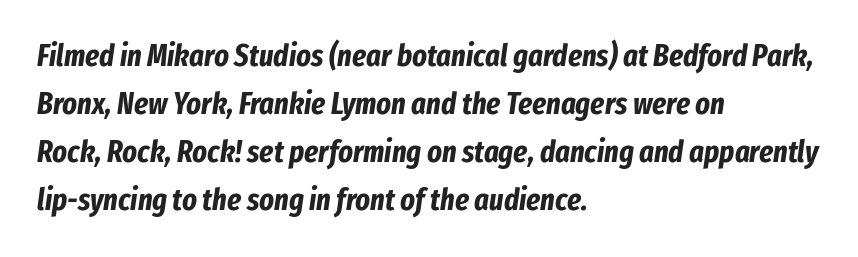
The image shows 31 px bold, condensed type, italic (leaning right); set left-aligned, normal line spacing (1.55x), normal letter spacing, not underlined; low stroke contrast and a medium x-height.
